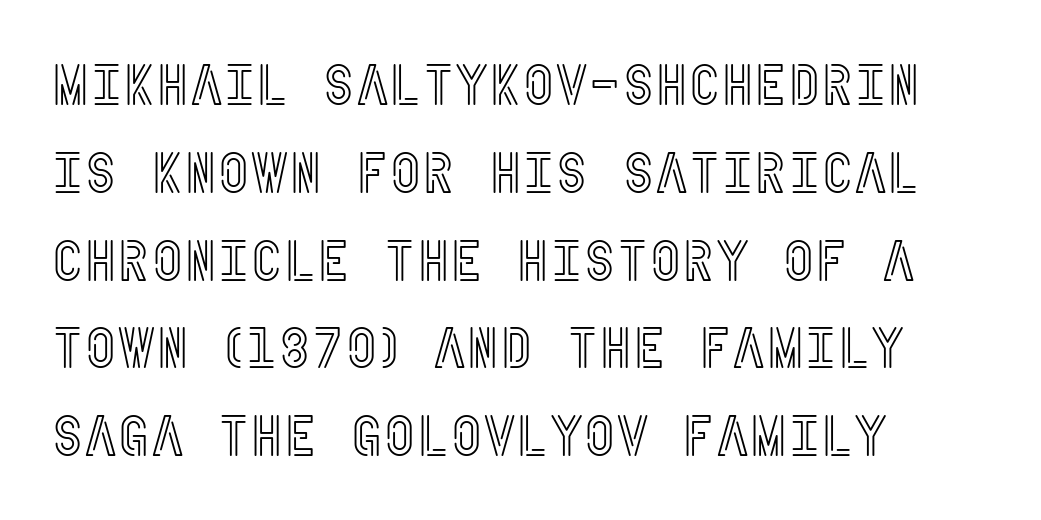
{"italic": "no", "width": "condensed", "x_height": "large", "underline": "no", "align": "left", "line_spacing": "normal", "line_spacing_ratio": 1.54, "letter_spacing": "normal", "letter_spacing_em": 0.0, "glyph_px": 57}
